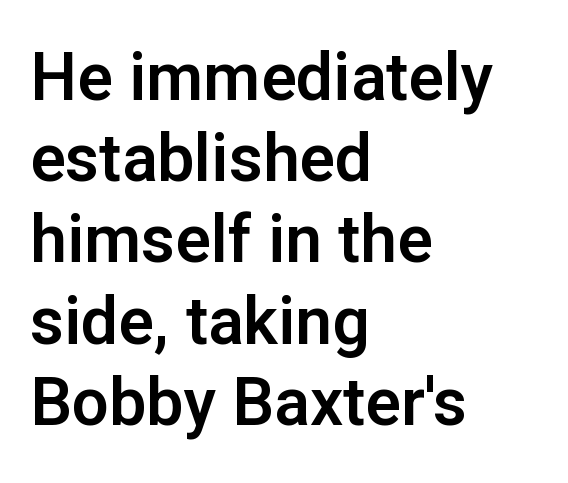
The image shows 66 px sans-serif type, upright; set left-aligned, line spacing 1.23x, normal letter spacing, not underlined; low stroke contrast and a medium x-height.
